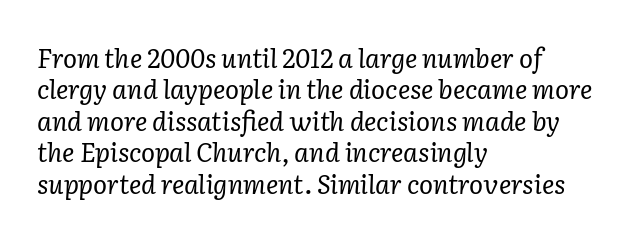
The image shows 26 px text type, italic (leaning right); set left-aligned, line spacing 1.21x, normal letter spacing, not underlined.
